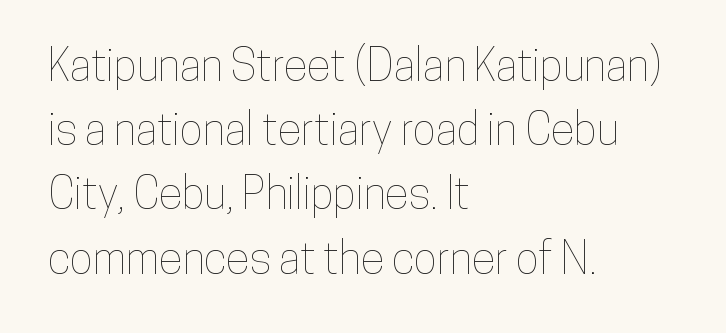
Q: Is the text italic (slanted)? A: No, it is upright.
Q: Is the text underlined? A: No.
Q: How is the paragraph aligned? A: Left-aligned.
Q: Is the spacing between letters normal or unusually wide? A: Normal.
Q: Is the spacing between lines tight, normal or loose? A: Normal.
Q: Width (condensed, normal, or wide)? A: Condensed.
Q: Stroke contrast? A: Low.
Q: x-height? A: Medium.
Q: Monospaced? A: No.
